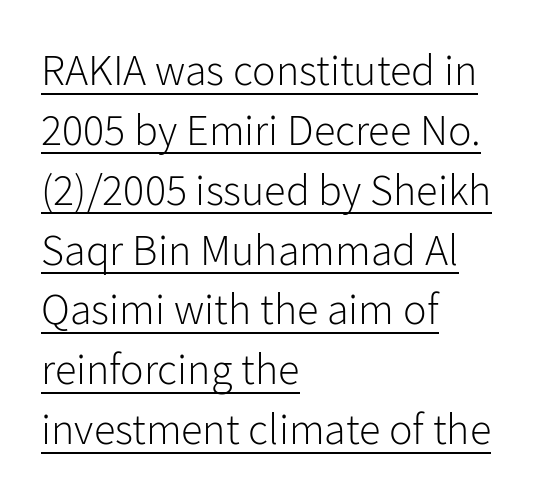
The image shows 44 px light sans-serif type, upright; set left-aligned, normal line spacing (1.36x), normal letter spacing, underlined; low stroke contrast and a medium x-height.
